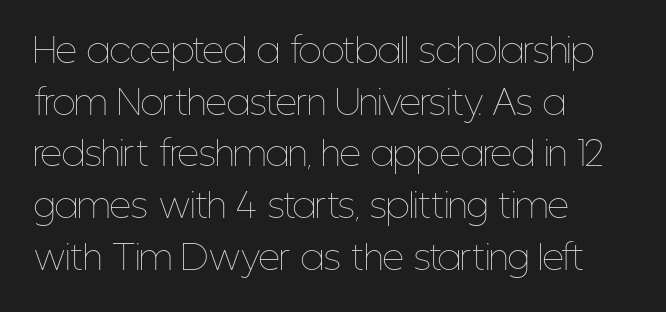
A student would call this left alignment; a typographer would say flush left, rag right. How are the letters spaced? Ordinarily, with no added tracking. Notice how the stems are strictly vertical — no italics here. The face used here is proportionally spaced, like ordinary book or web type.
